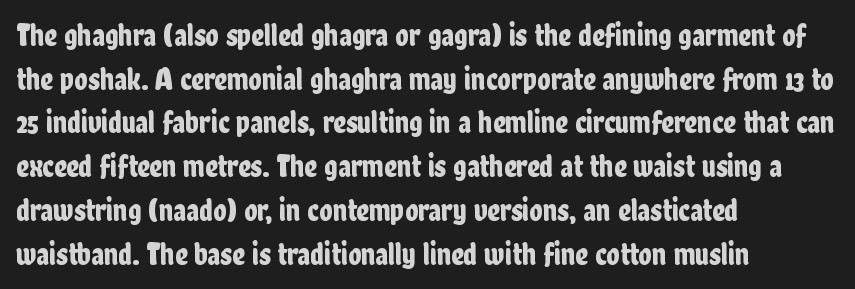
Q: Is the text italic (slanted)? A: No, it is upright.
Q: Is the typeface a serif or a sans-serif typeface? A: Sans-serif.
Q: Is the text underlined? A: No.
Q: How is the paragraph aligned? A: Left-aligned.
Q: Is the spacing between letters normal or unusually wide? A: Normal.
Q: Is the spacing between lines tight, normal or loose? A: Normal.
Q: Width (condensed, normal, or wide)? A: Condensed.
Q: Stroke contrast? A: Low.
Q: x-height? A: Medium.
Q: Monospaced? A: No.
